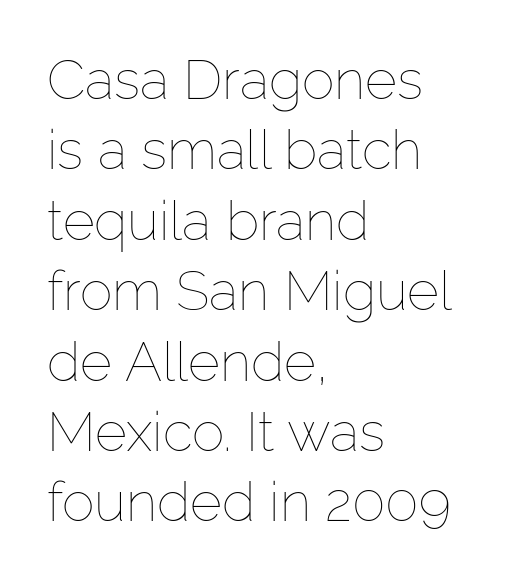
Q: Is the text bold? A: No.
Q: Is the text italic (slanted)? A: No, it is upright.
Q: Is the text underlined? A: No.
Q: How is the paragraph aligned? A: Left-aligned.
Q: Is the spacing between letters normal or unusually wide? A: Normal.
Q: Is the spacing between lines tight, normal or loose? A: Normal.
Q: Width (condensed, normal, or wide)? A: Normal.
Q: Stroke contrast? A: Low.
Q: x-height? A: Medium.
Q: Monospaced? A: No.
